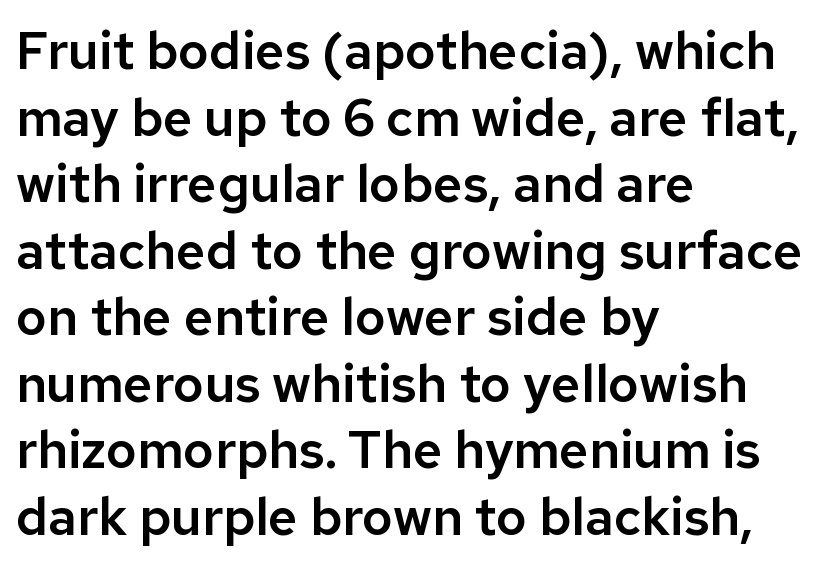
The image shows 52 px sans-serif type, upright; set left-aligned, normal line spacing (1.28x), normal letter spacing, not underlined; low stroke contrast and a medium x-height.
